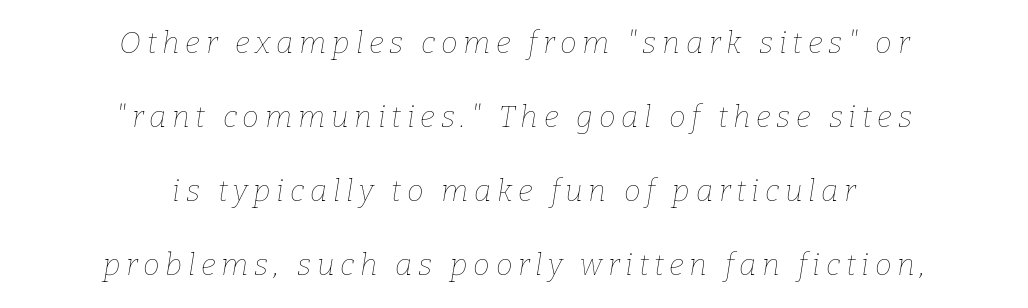
Q: Is the text bold? A: No.
Q: Is the text italic (slanted)? A: Yes, it leans right by about 9 degrees.
Q: Is the text underlined? A: No.
Q: How is the paragraph aligned? A: Centered.
Q: Is the spacing between lines tight, normal or loose? A: Loose.
Q: Width (condensed, normal, or wide)? A: Normal.
Q: Stroke contrast? A: Low.
Q: x-height? A: Medium.
Q: Monospaced? A: No.
